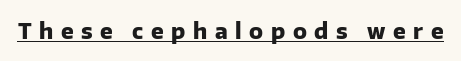
{"italic": "no", "bold": "yes", "underline": "yes", "letter_spacing": "wide", "letter_spacing_em": 0.36, "glyph_px": 21}
